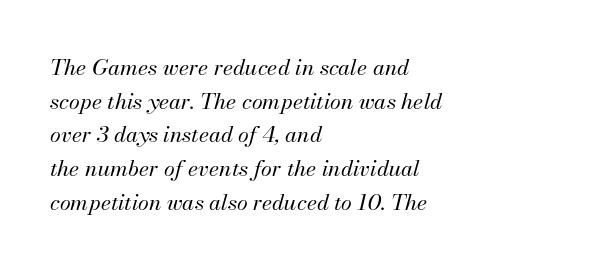
The font's italic variant was chosen for this text. The vertical gap from one line to the next is medium. Layout note: lines flush left. The glyphs are unaccompanied by any horizontal stroke below them. Compared with a typical body face, this is equally light or lighter still. These lines keep a tight, regular rhythm from letter to letter.
